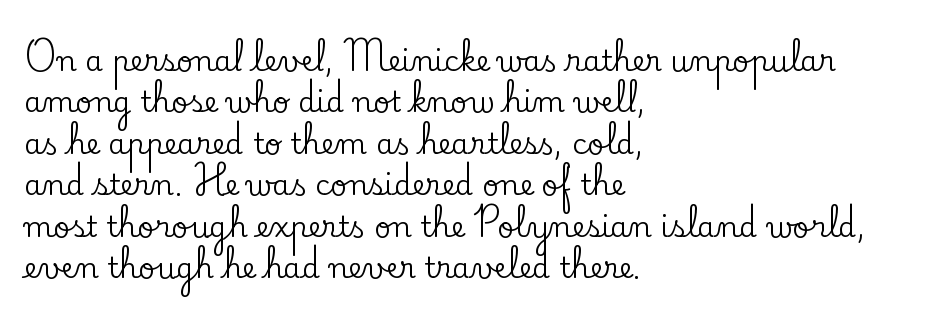
{"serif": "yes", "italic": "no", "width": "normal", "stroke_contrast": "low", "x_height": "small", "monospaced": "no", "underline": "no", "align": "left", "line_spacing": "normal", "line_spacing_ratio": 1.43, "letter_spacing": "normal", "letter_spacing_em": 0.0, "glyph_px": 29}
